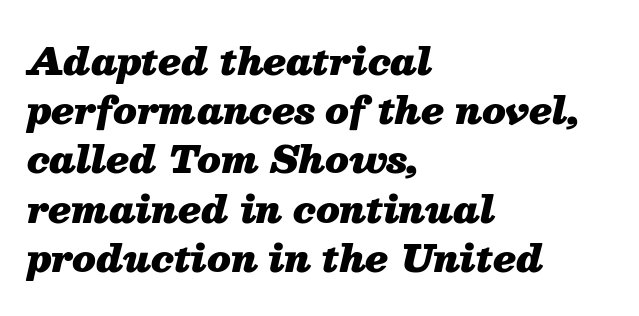
Q: Is the text bold? A: Yes.
Q: Is the text italic (slanted)? A: Yes, it leans right by about 13 degrees.
Q: Is the text underlined? A: No.
Q: How is the paragraph aligned? A: Left-aligned.
Q: Is the spacing between letters normal or unusually wide? A: Normal.
Q: Is the spacing between lines tight, normal or loose? A: Normal.
Q: Width (condensed, normal, or wide)? A: Normal.
Q: Stroke contrast? A: Medium.
Q: x-height? A: Medium.
Q: Monospaced? A: No.
